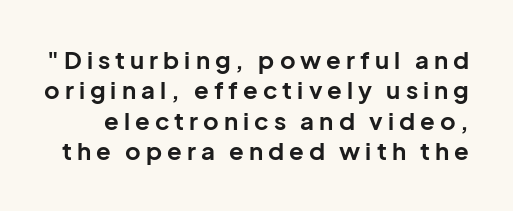
Q: Is the text bold? A: Yes.
Q: Is the text italic (slanted)? A: No, it is upright.
Q: Is the text underlined? A: No.
Q: Is the spacing between letters normal or unusually wide? A: Unusually wide.
Q: Is the spacing between lines tight, normal or loose? A: Normal.
